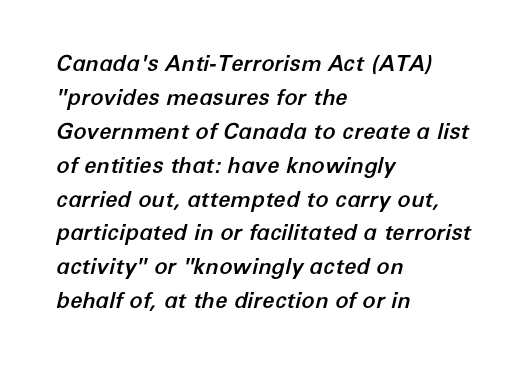
The image shows 22 px text type, italic (leaning right); set left-aligned, normal line spacing (1.54x), normal letter spacing, not underlined.
